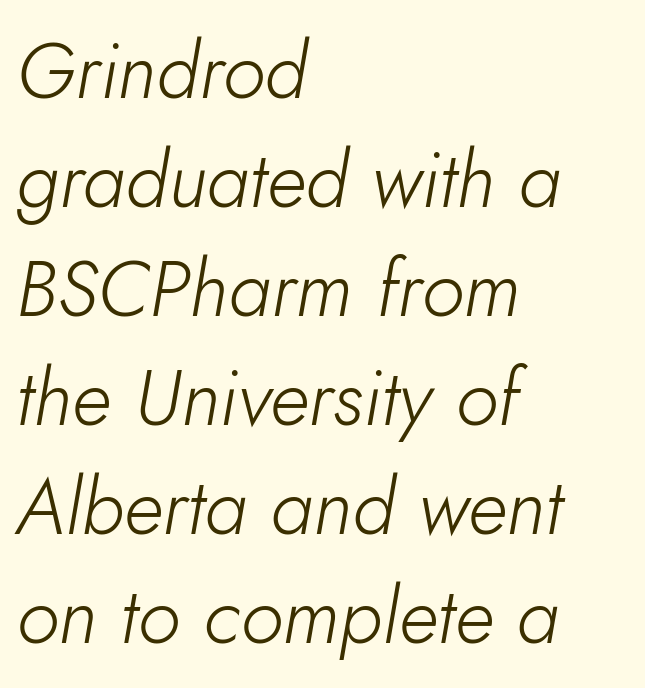
{"italic": "yes", "lean": "right", "slant_degrees": 10, "bold": "no", "weight": "light", "width": "normal", "stroke_contrast": "low", "x_height": "small", "monospaced": "no", "underline": "no", "align": "left", "line_spacing": "normal", "line_spacing_ratio": 1.38, "letter_spacing": "normal", "letter_spacing_em": 0.0, "glyph_px": 79}
